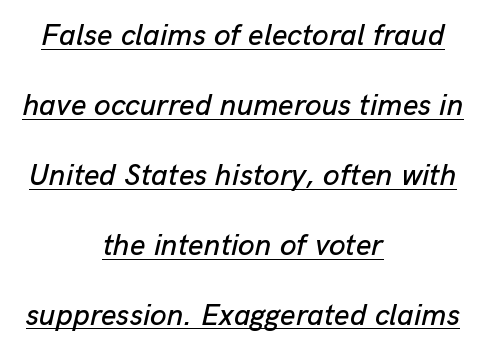
{"italic": "yes", "lean": "right", "slant_degrees": 13, "width": "normal", "stroke_contrast": "low", "x_height": "medium", "monospaced": "no", "underline": "yes", "align": "center", "line_spacing": "loose", "line_spacing_ratio": 2.33, "letter_spacing": "normal", "letter_spacing_em": 0.0, "glyph_px": 30}
